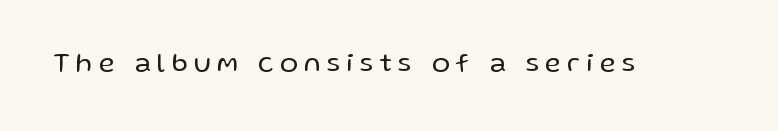
The image shows 27 px text type, upright; set unusually wide letter spacing (+0.24 em), not underlined.
